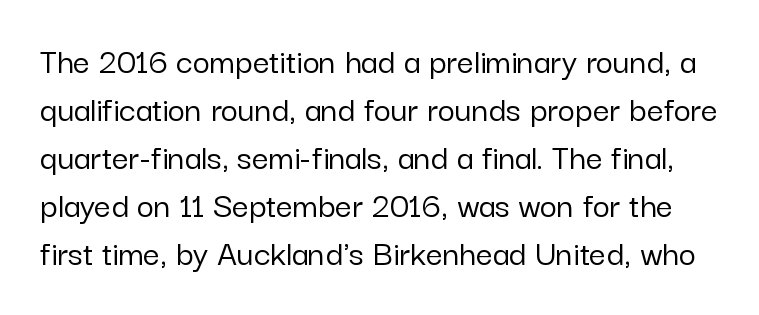
{"serif": "no", "italic": "no", "width": "normal", "stroke_contrast": "low", "x_height": "medium", "monospaced": "no", "underline": "no", "line_spacing": "normal", "line_spacing_ratio": 1.3, "letter_spacing": "normal", "letter_spacing_em": 0.0, "glyph_px": 37}
